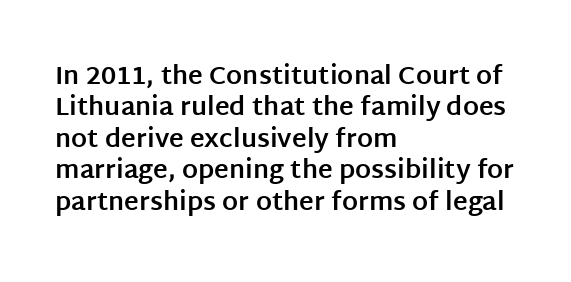
The image shows 25 px bold type, upright; set left-aligned, normal line spacing (1.26x), normal letter spacing, not underlined.
